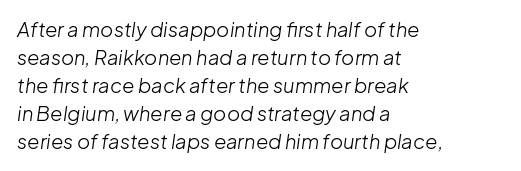
The image shows 20 px text type, italic (leaning right); set left-aligned, normal line spacing (1.4x), normal letter spacing, not underlined.
